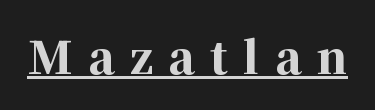
The image shows 44 px bold serif type, upright; set unusually wide letter spacing (+0.35 em), underlined; high stroke contrast and a medium x-height.
